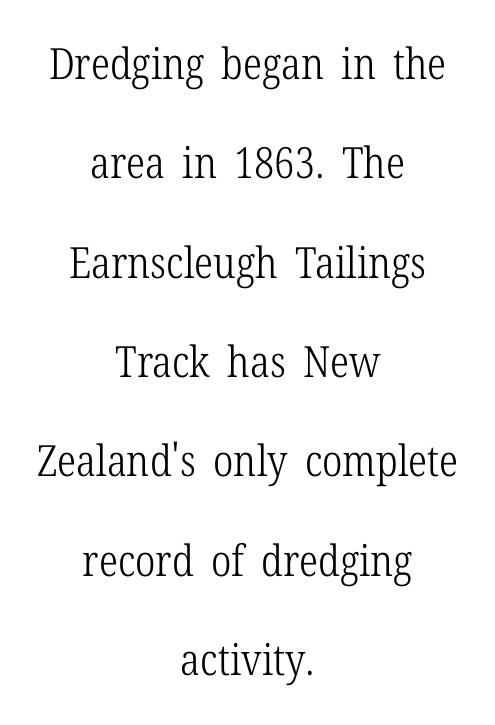
{"serif": "yes", "italic": "no", "bold": "no", "weight": "light", "width": "condensed", "stroke_contrast": "low", "x_height": "medium", "monospaced": "no", "underline": "no", "align": "center", "line_spacing": "loose", "line_spacing_ratio": 2.31, "letter_spacing": "normal", "letter_spacing_em": 0.0, "glyph_px": 43}
